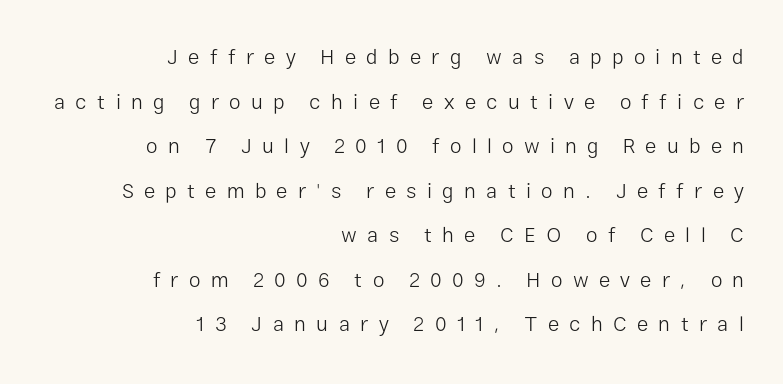
Q: Is the text bold? A: No.
Q: Is the text italic (slanted)? A: No, it is upright.
Q: Is the text underlined? A: No.
Q: How is the paragraph aligned? A: Right-aligned.
Q: Is the spacing between letters normal or unusually wide? A: Unusually wide.
Q: Is the spacing between lines tight, normal or loose? A: Loose.
